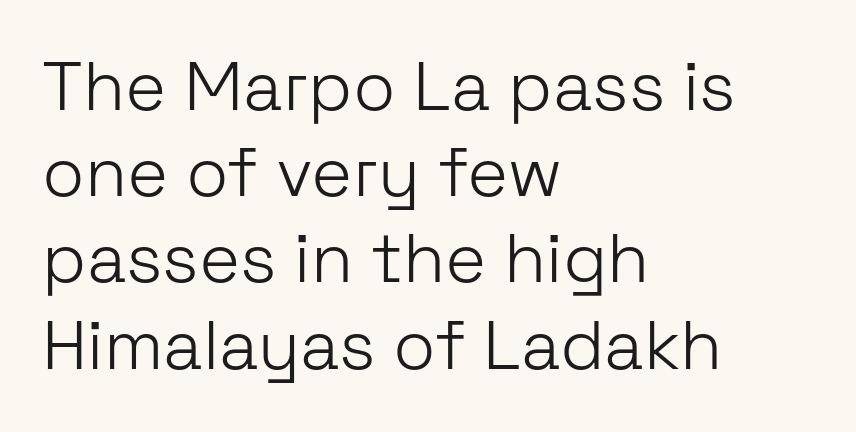
Q: Is the text bold? A: No.
Q: Is the text italic (slanted)? A: No, it is upright.
Q: Is the typeface a serif or a sans-serif typeface? A: Sans-serif.
Q: Is the text underlined? A: No.
Q: How is the paragraph aligned? A: Left-aligned.
Q: Is the spacing between letters normal or unusually wide? A: Normal.
Q: Is the spacing between lines tight, normal or loose? A: Normal.
Q: Width (condensed, normal, or wide)? A: Normal.
Q: Stroke contrast? A: Low.
Q: x-height? A: Medium.
Q: Monospaced? A: No.
